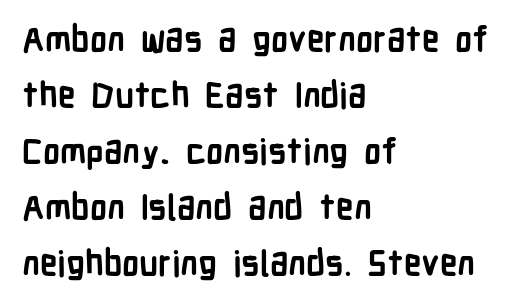
{"serif": "no", "italic": "no", "bold": "yes", "weight": "semibold", "width": "condensed", "stroke_contrast": "low", "x_height": "medium", "monospaced": "no", "underline": "no", "align": "left", "line_spacing": "normal", "line_spacing_ratio": 1.6, "letter_spacing": "normal", "letter_spacing_em": 0.0, "glyph_px": 35}
